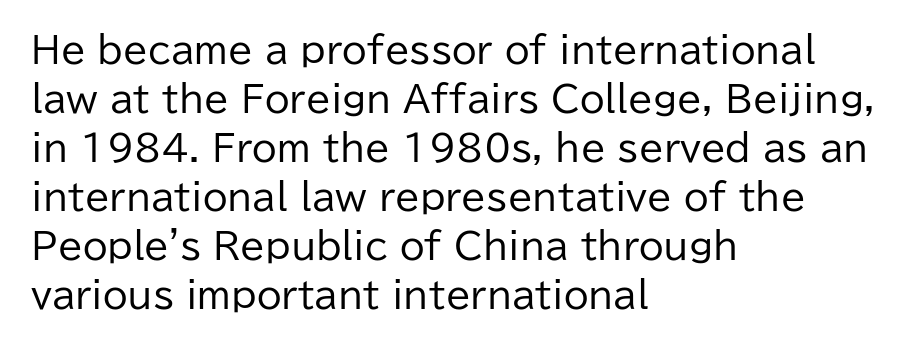
{"serif": "no", "italic": "no", "bold": "no", "weight": "regular", "width": "normal", "stroke_contrast": "low", "x_height": "medium", "monospaced": "no", "underline": "no", "align": "left", "line_spacing": "normal", "line_spacing_ratio": 1.36, "letter_spacing": "normal", "letter_spacing_em": 0.0, "glyph_px": 36}
